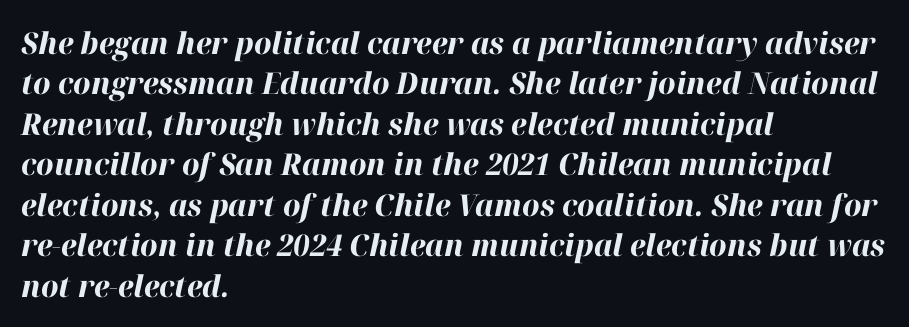
Quick note: italic. The face used here is rendered with its standard letterfit. Spacing verdict: proportional, widths tailored to each character. Bare-footed words on every line. Does the leading feel generous? No, just average. The letters are bold, with thick, heavy strokes.
